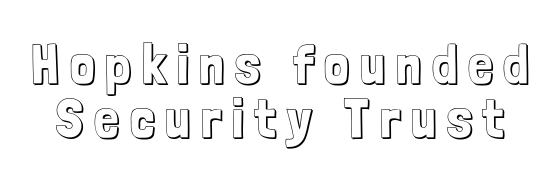
The image shows 55 px condensed type, upright; set tight line spacing (0.99x), unusually wide letter spacing (+0.2 em), not underlined; a medium x-height.
